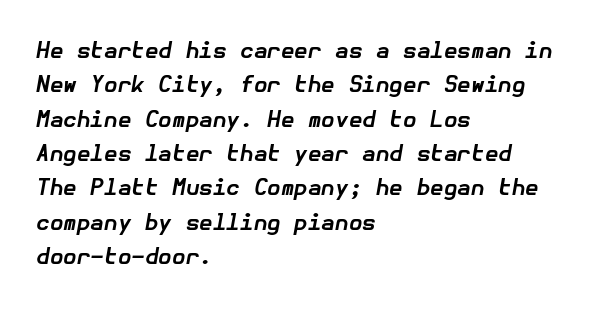
Q: Is the text bold? A: Yes.
Q: Is the text italic (slanted)? A: Yes, it leans right by about 10 degrees.
Q: Is the text underlined? A: No.
Q: How is the paragraph aligned? A: Left-aligned.
Q: Is the spacing between letters normal or unusually wide? A: Normal.
Q: Is the spacing between lines tight, normal or loose? A: Normal.
